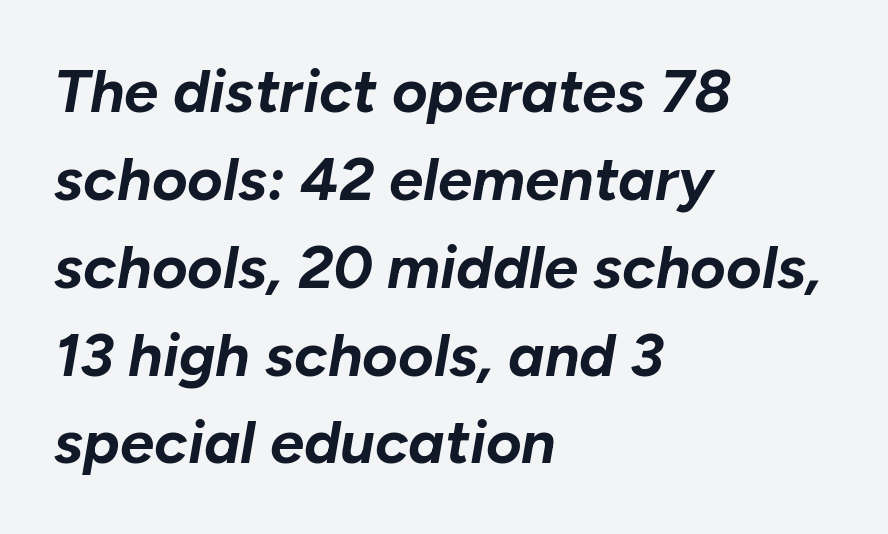
{"italic": "yes", "lean": "right", "slant_degrees": 10, "bold": "yes", "weight": "bold", "width": "normal", "stroke_contrast": "low", "x_height": "medium", "monospaced": "no", "underline": "no", "align": "left", "line_spacing": "normal", "line_spacing_ratio": 1.44, "letter_spacing": "normal", "letter_spacing_em": 0.0, "glyph_px": 61}
